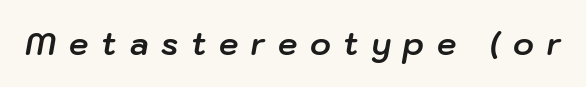
{"italic": "yes", "lean": "right", "slant_degrees": 10, "bold": "yes", "weight": "bold", "width": "normal", "stroke_contrast": "low", "x_height": "medium", "monospaced": "no", "underline": "no", "letter_spacing": "wide", "letter_spacing_em": 0.41, "glyph_px": 31}
